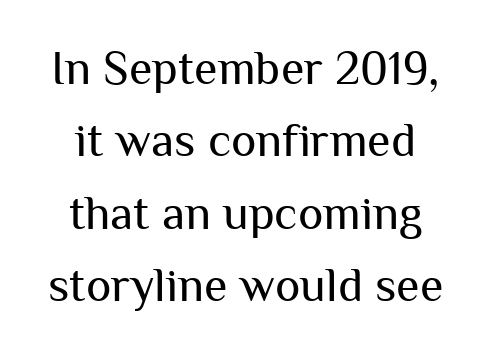
This rendering leaves character spacing at its baseline value. This sample has the flowing, uneven cadence of proportional lettering. A sans-serif font was chosen for this passage. Plain, unruled lines of type.
